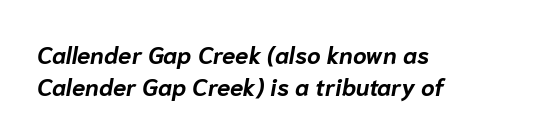
The image shows 24 px bold type, italic (leaning right); set left-aligned, normal line spacing (1.35x), normal letter spacing, not underlined.
